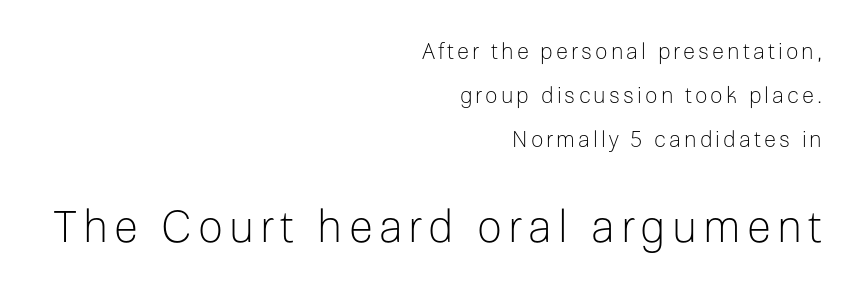
Q: Is the text bold? A: No.
Q: Is the text italic (slanted)? A: No, it is upright.
Q: Is the typeface a serif or a sans-serif typeface? A: Sans-serif.
Q: Is the text underlined? A: No.
Q: How is the paragraph aligned? A: Right-aligned.
Q: Is the spacing between lines tight, normal or loose? A: Loose.
Q: Which block of text is set in a larger size, the first (top) or the second (bottom)? A: The second (bottom) one.
Q: Width (condensed, normal, or wide)? A: Normal.
Q: Stroke contrast? A: Low.
Q: x-height? A: Medium.
Q: Monospaced? A: No.
